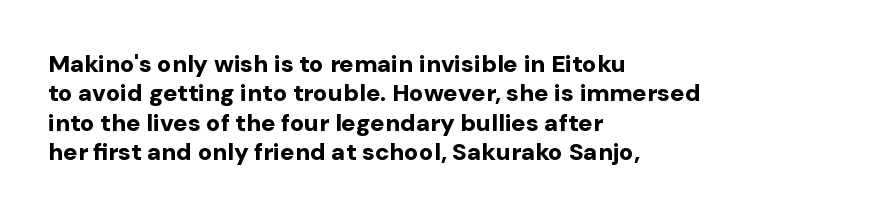
Q: Is the text bold? A: Yes.
Q: Is the text italic (slanted)? A: No, it is upright.
Q: Is the text underlined? A: No.
Q: How is the paragraph aligned? A: Left-aligned.
Q: Is the spacing between letters normal or unusually wide? A: Normal.
